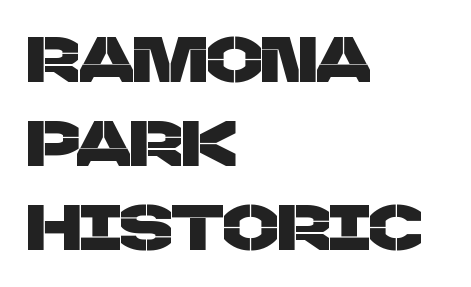
{"serif": "no", "width": "normal", "stroke_contrast": "low", "x_height": "large", "monospaced": "no", "underline": "no", "align": "left", "line_spacing": "normal", "line_spacing_ratio": 1.29, "letter_spacing": "normal", "letter_spacing_em": 0.0, "glyph_px": 65}
